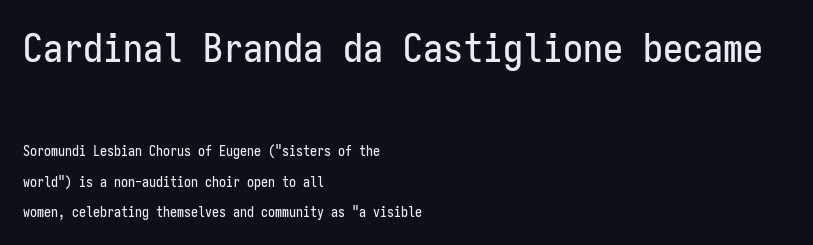
In terms of letterspacing, this is plain default setting. The passage shown begins with its larger block and ends with its smaller one. Left-aligned paragraph, ragged on the right. Fixed-width glyphs throughout — classic coding-font behaviour. No word sits above an underline.
